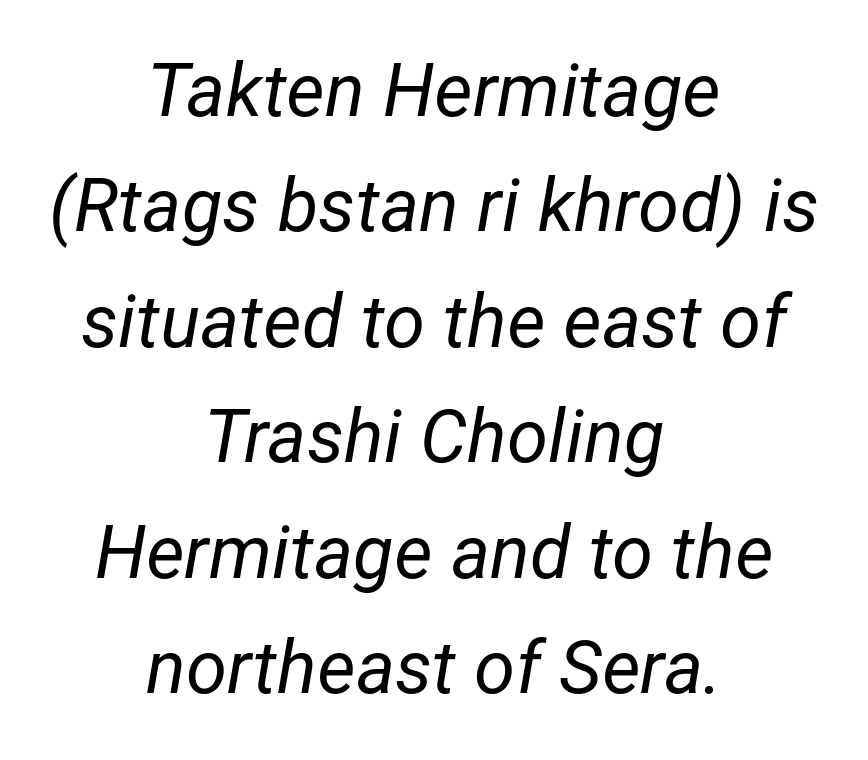
The image shows 74 px regular-weight type, italic (leaning right); set centered, normal line spacing (1.56x), normal letter spacing, not underlined; low stroke contrast and a medium x-height.
